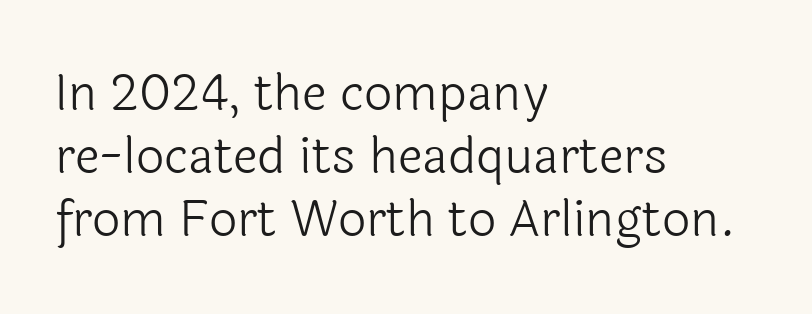
{"serif": "no", "italic": "no", "bold": "no", "weight": "light", "width": "normal", "x_height": "medium", "monospaced": "no", "underline": "no", "align": "left", "line_spacing": "normal", "line_spacing_ratio": 1.26, "letter_spacing": "normal", "letter_spacing_em": 0.0, "glyph_px": 50}
